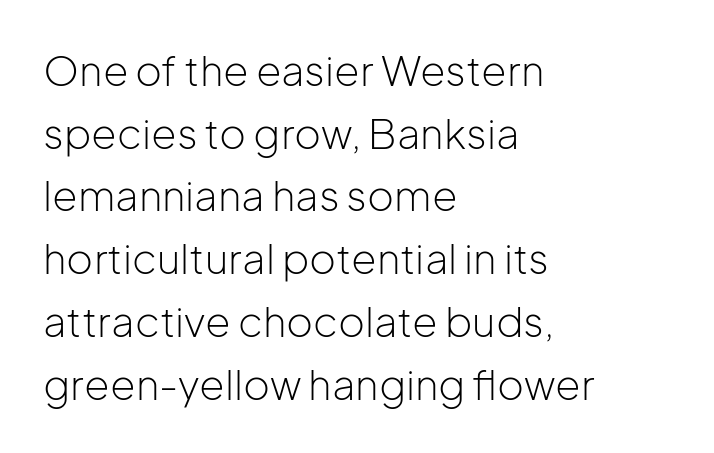
{"serif": "no", "italic": "no", "bold": "no", "weight": "light", "width": "normal", "stroke_contrast": "low", "x_height": "medium", "monospaced": "no", "underline": "no", "align": "left", "line_spacing": "normal", "line_spacing_ratio": 1.53, "letter_spacing": "normal", "letter_spacing_em": 0.0, "glyph_px": 41}
